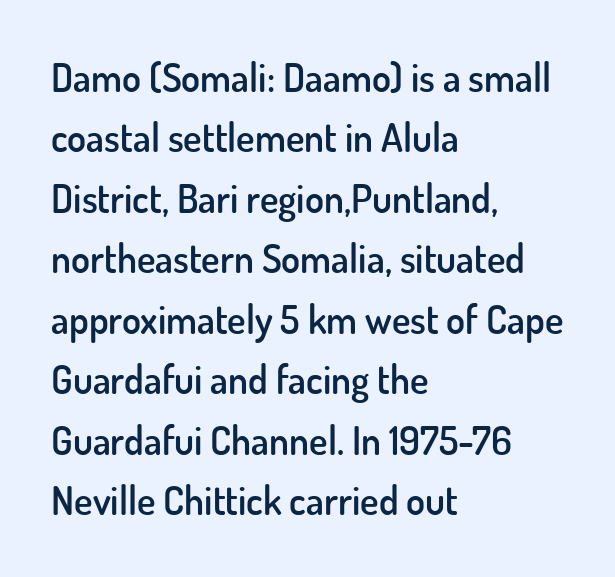
These lines sit exactly where default settings would place them. Stroke terminals: plain, sans-serif. Does extra space separate the letters? No, they use regular spacing. Underlining? Definitely not there.
